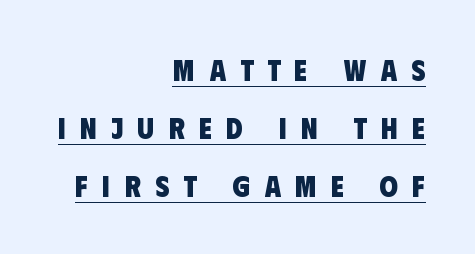
Decoration check: the copy is underlined. Character widths vary here, with narrow letters taking less room than wide ones. How are the letters spaced? Widely, with obvious added tracking. Bold? Absolutely — the strokes are thick and heavy.
